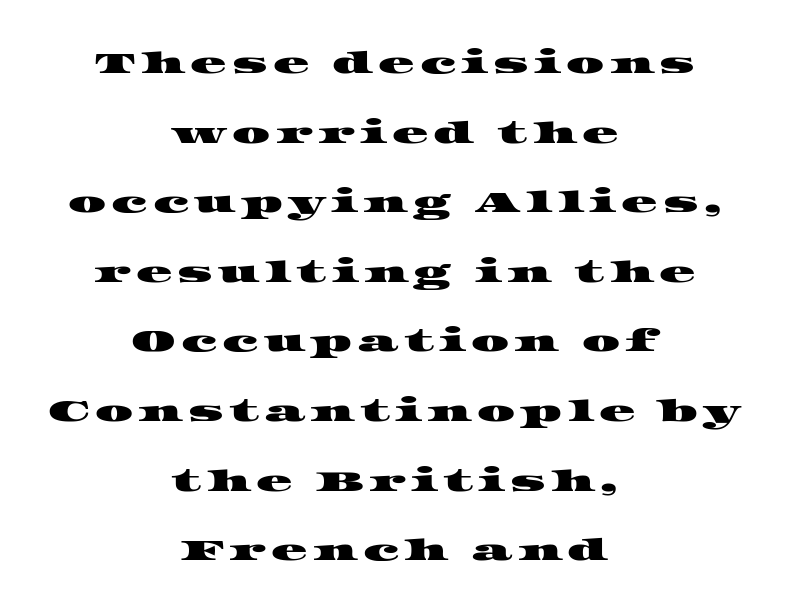
{"serif": "yes", "width": "wide", "stroke_contrast": "high", "x_height": "large", "monospaced": "no", "underline": "no", "align": "center", "line_spacing": "loose", "line_spacing_ratio": 2.32, "glyph_px": 30}
